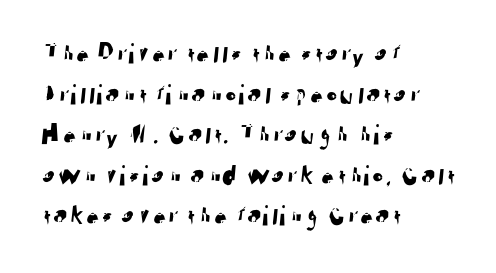
A typesetter would call this leading conventional body-copy spacing. Characters follow at the spacing the type designer built in. The string is rendered with underlining switched off. Think of a printed novel: that variable character pitch is what you see here.
